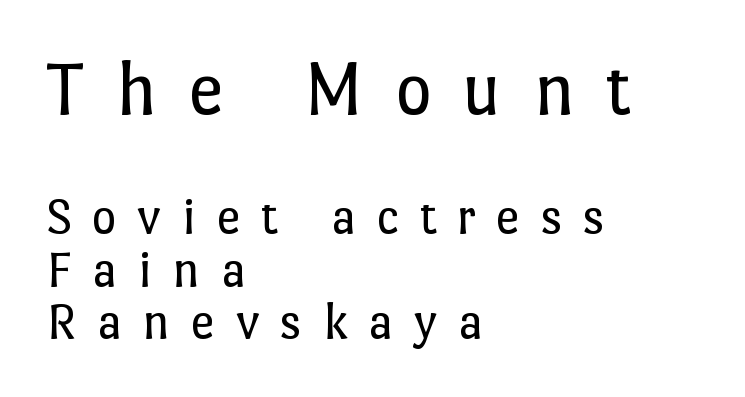
The image shows 79 px regular-weight type, upright; set left-aligned, tight line spacing (0.99x), unusually wide letter spacing (+0.39 em), not underlined; the first (top) block is 1.49x larger; low stroke contrast and a medium x-height.
